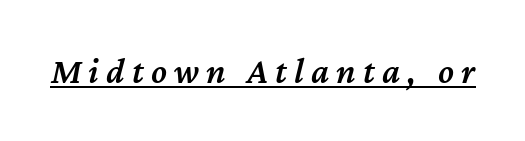
Look at the stroke-to-counter ratio: somewhat heavy, a semibold. The passage shown is underscored from start to finish. A typesetter would call this heavily tracked-out type. Do the characters align in a grid? No, the font is proportional.
